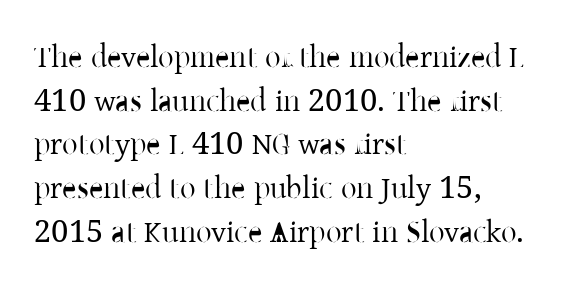
Each stroke keeps to a modest, everyday thickness or less. Is the letter spacing exaggerated? No — it looks like the ordinary default. Rule under the text: the space is simply empty. No italicization has been applied; the sample stays upright. The lines in this sample share a left origin and differ only in where they stop.
